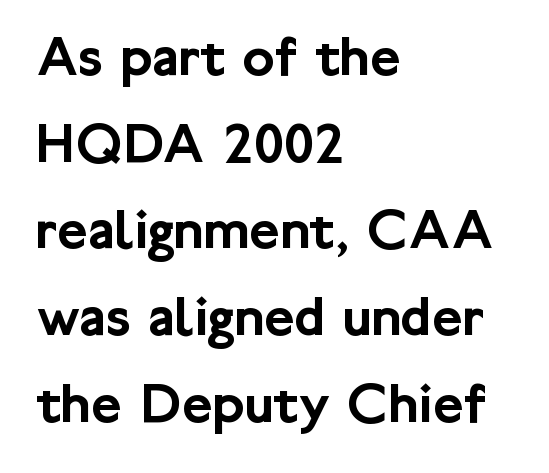
{"serif": "no", "italic": "no", "width": "normal", "stroke_contrast": "low", "x_height": "medium", "monospaced": "no", "underline": "no", "align": "left", "line_spacing": "normal", "line_spacing_ratio": 1.47, "letter_spacing": "normal", "letter_spacing_em": 0.0, "glyph_px": 59}
